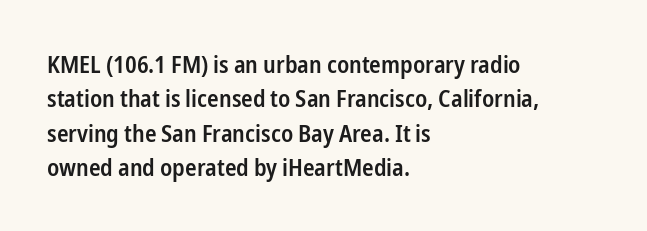
Between one letter and the next there's only the usual sliver of space. Underline: absent. Short and long lines alike share a common starting point at left. Compared with typical paragraphs, the rows here are spaced about the same.
